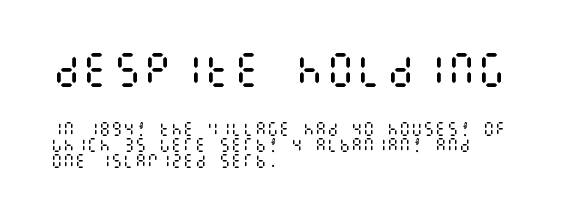
{"italic": "no", "bold": "no", "weight": "regular", "width": "condensed", "stroke_contrast": "medium", "x_height": "large", "underline": "no", "align": "left", "line_spacing": "tight", "line_spacing_ratio": 1.05, "letter_spacing": "normal", "letter_spacing_em": 0.0, "larger_block": "first", "size_ratio": 2.53, "glyph_px": 38}
